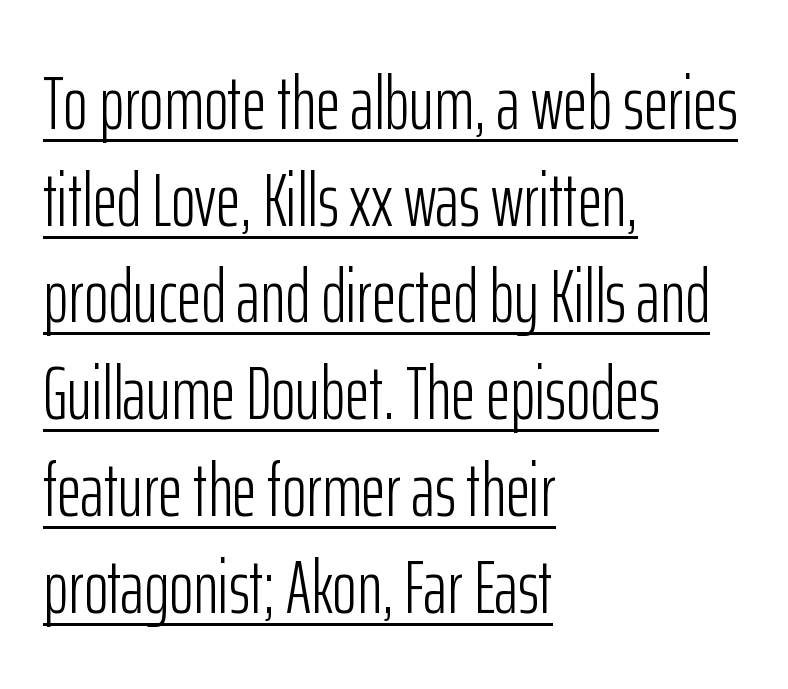
The image shows 75 px light, condensed sans-serif type, upright; set left-aligned, normal line spacing (1.29x), normal letter spacing, underlined; low stroke contrast and a medium x-height.
